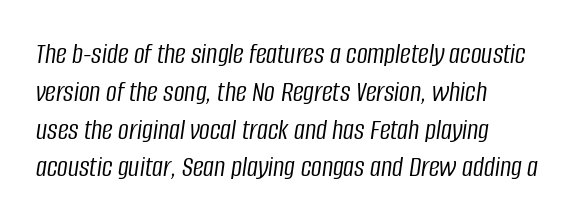
{"italic": "yes", "lean": "right", "slant_degrees": 8, "bold": "no", "weight": "light", "width": "condensed", "stroke_contrast": "low", "x_height": "large", "monospaced": "no", "underline": "no", "align": "left", "line_spacing": "normal", "line_spacing_ratio": 1.26, "letter_spacing": "normal", "letter_spacing_em": 0.0, "glyph_px": 30}
